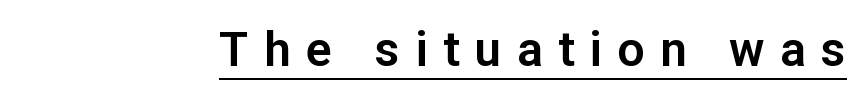
Q: Is the text italic (slanted)? A: No, it is upright.
Q: Is the typeface a serif or a sans-serif typeface? A: Sans-serif.
Q: Is the text underlined? A: Yes.
Q: Is the spacing between letters normal or unusually wide? A: Unusually wide.
Q: Width (condensed, normal, or wide)? A: Normal.
Q: Stroke contrast? A: Low.
Q: x-height? A: Medium.
Q: Monospaced? A: No.
